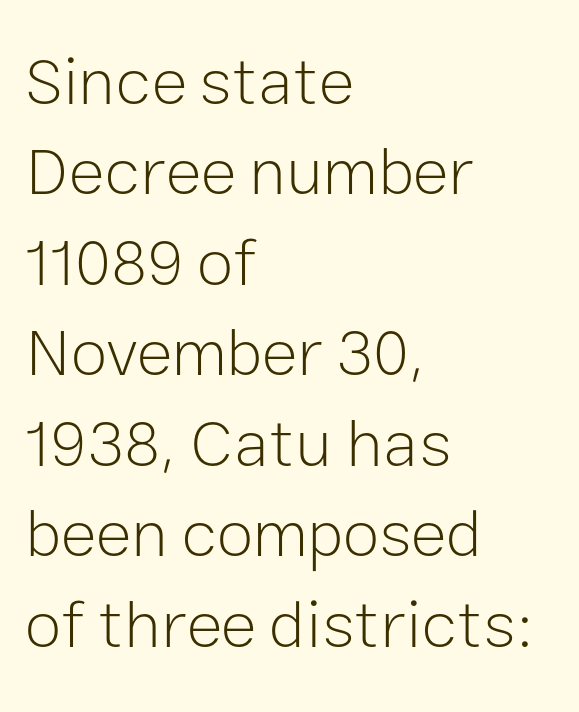
Q: Is the text bold? A: No.
Q: Is the text italic (slanted)? A: No, it is upright.
Q: Is the typeface a serif or a sans-serif typeface? A: Sans-serif.
Q: Is the text underlined? A: No.
Q: How is the paragraph aligned? A: Left-aligned.
Q: Is the spacing between letters normal or unusually wide? A: Normal.
Q: Is the spacing between lines tight, normal or loose? A: Normal.
Q: Width (condensed, normal, or wide)? A: Normal.
Q: Stroke contrast? A: Low.
Q: x-height? A: Medium.
Q: Monospaced? A: No.
